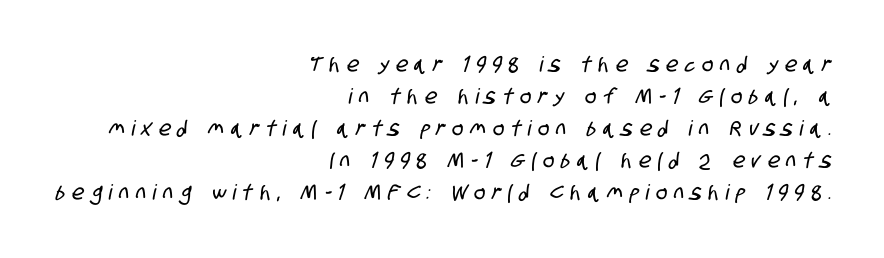
Q: Is the text underlined? A: No.
Q: How is the paragraph aligned? A: Right-aligned.
Q: Is the spacing between letters normal or unusually wide? A: Unusually wide.
Q: Is the spacing between lines tight, normal or loose? A: Normal.
